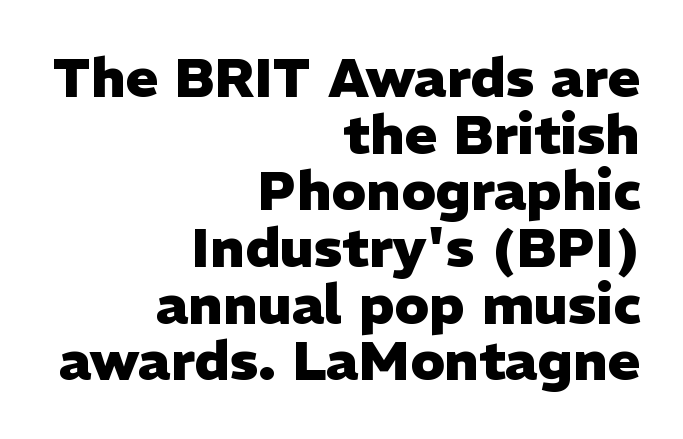
Q: Is the text bold? A: Yes.
Q: Is the text italic (slanted)? A: No, it is upright.
Q: Is the typeface a serif or a sans-serif typeface? A: Sans-serif.
Q: Is the text underlined? A: No.
Q: How is the paragraph aligned? A: Right-aligned.
Q: Is the spacing between letters normal or unusually wide? A: Normal.
Q: Is the spacing between lines tight, normal or loose? A: Tight.
Q: Width (condensed, normal, or wide)? A: Normal.
Q: Stroke contrast? A: Low.
Q: x-height? A: Medium.
Q: Monospaced? A: No.
